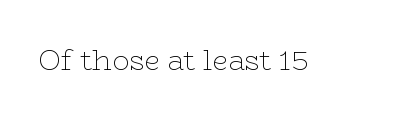
Q: Is the text bold? A: No.
Q: Is the text italic (slanted)? A: No, it is upright.
Q: Is the typeface a serif or a sans-serif typeface? A: Serif.
Q: Is the text underlined? A: No.
Q: Is the spacing between letters normal or unusually wide? A: Normal.
Q: Width (condensed, normal, or wide)? A: Wide.
Q: Stroke contrast? A: Low.
Q: x-height? A: Medium.
Q: Monospaced? A: No.
